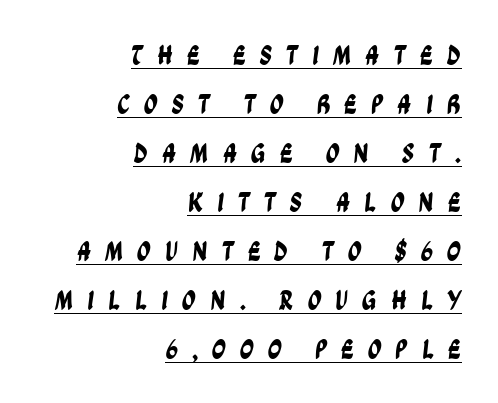
Q: Is the typeface a serif or a sans-serif typeface? A: Sans-serif.
Q: Is the text underlined? A: Yes.
Q: How is the paragraph aligned? A: Right-aligned.
Q: Is the spacing between letters normal or unusually wide? A: Unusually wide.
Q: Width (condensed, normal, or wide)? A: Condensed.
Q: Stroke contrast? A: Low.
Q: x-height? A: Large.
Q: Monospaced? A: No.
